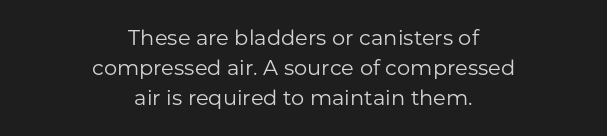
The image shows 21 px text type, upright; set centered, normal line spacing (1.44x), normal letter spacing, not underlined.
